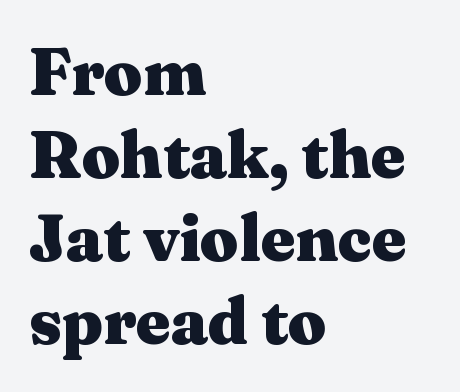
The image shows 67 px heavy, wide serif type, upright; set left-aligned, line spacing 1.24x, normal letter spacing, not underlined; medium stroke contrast and a medium x-height.
